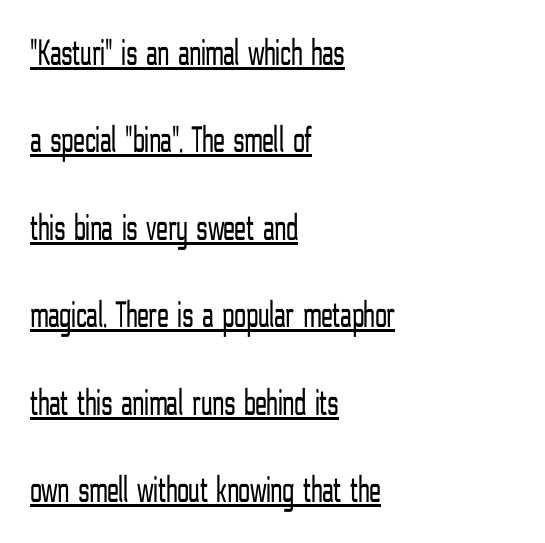
{"serif": "no", "italic": "no", "bold": "no", "weight": "light", "width": "condensed", "stroke_contrast": "low", "x_height": "medium", "monospaced": "no", "underline": "yes", "align": "left", "line_spacing": "loose", "line_spacing_ratio": 2.3, "letter_spacing": "normal", "letter_spacing_em": 0.0, "glyph_px": 38}
